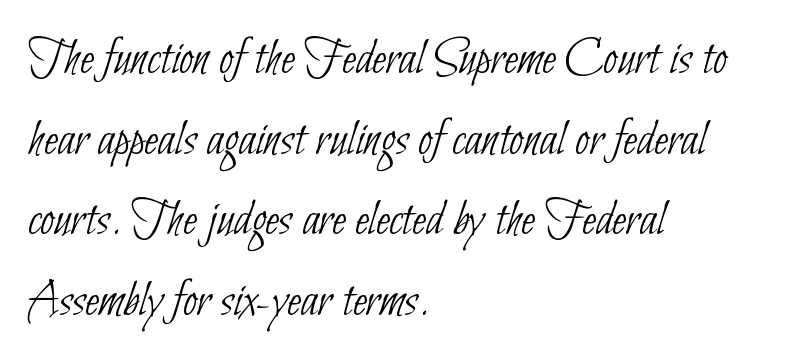
Q: Is the text bold? A: No.
Q: Is the typeface a serif or a sans-serif typeface? A: Sans-serif.
Q: Is the text underlined? A: No.
Q: How is the paragraph aligned? A: Left-aligned.
Q: Is the spacing between letters normal or unusually wide? A: Normal.
Q: Is the spacing between lines tight, normal or loose? A: Normal.
Q: Width (condensed, normal, or wide)? A: Condensed.
Q: Stroke contrast? A: Low.
Q: x-height? A: Small.
Q: Monospaced? A: No.
